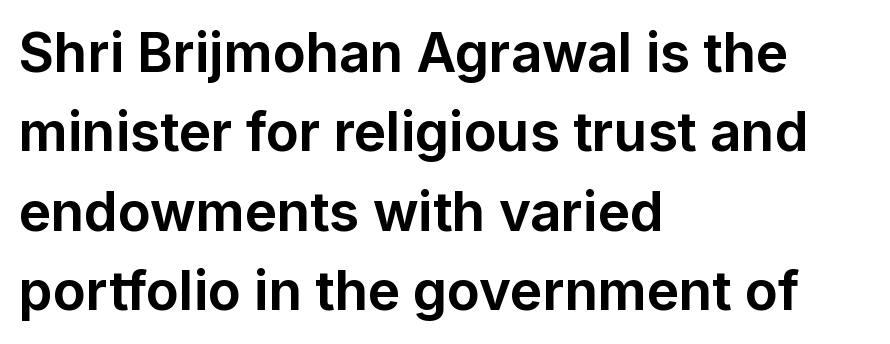
Q: Is the text bold? A: Yes.
Q: Is the text italic (slanted)? A: No, it is upright.
Q: Is the typeface a serif or a sans-serif typeface? A: Sans-serif.
Q: Is the text underlined? A: No.
Q: How is the paragraph aligned? A: Left-aligned.
Q: Is the spacing between letters normal or unusually wide? A: Normal.
Q: Is the spacing between lines tight, normal or loose? A: Normal.
Q: Width (condensed, normal, or wide)? A: Normal.
Q: Stroke contrast? A: Low.
Q: x-height? A: Medium.
Q: Monospaced? A: No.
